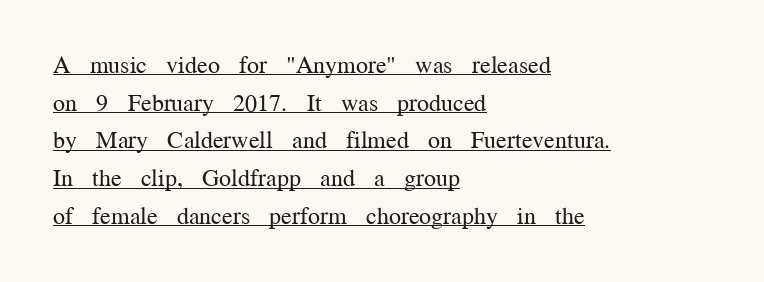
The image shows 24 px text type, upright; set left-aligned, normal line spacing (1.57x), normal letter spacing, underlined.
